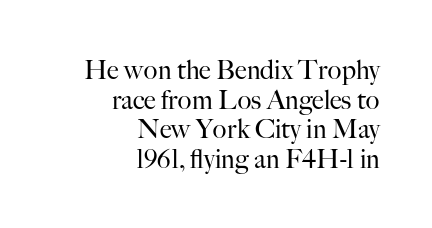
The lines are packed closely together with very little leading. Check the space under the baseline: it is left empty. Students, note that the glyphs here touch the page at normal intervals. Typeset ragged left — the right edge is the straight one. Is the stroke heavy? The answer is a plain regular-or-lighter. Nope, not italic — everything's standing straight.
